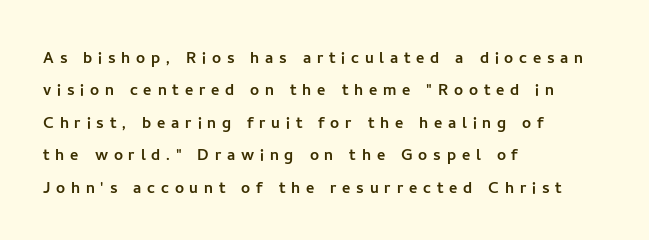
The image shows 20 px text type, upright; set left-aligned, normal line spacing (1.62x), unusually wide letter spacing (+0.29 em), not underlined.
